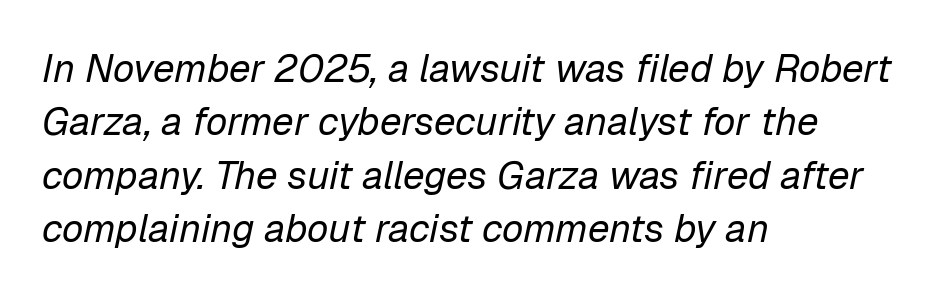
{"italic": "yes", "lean": "right", "slant_degrees": 12, "bold": "no", "weight": "regular", "width": "normal", "stroke_contrast": "low", "x_height": "medium", "monospaced": "no", "underline": "no", "align": "left", "line_spacing": "normal", "line_spacing_ratio": 1.37, "letter_spacing": "normal", "letter_spacing_em": 0.0, "glyph_px": 39}
